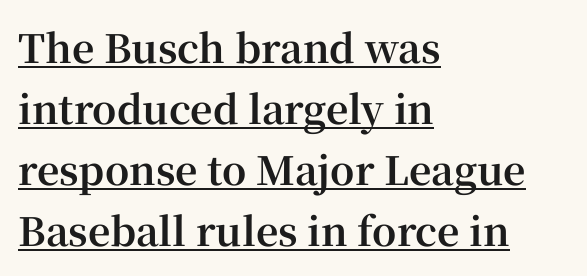
The image shows 39 px bold serif type, upright; set left-aligned, normal line spacing (1.56x), normal letter spacing, underlined; high stroke contrast and a medium x-height.
